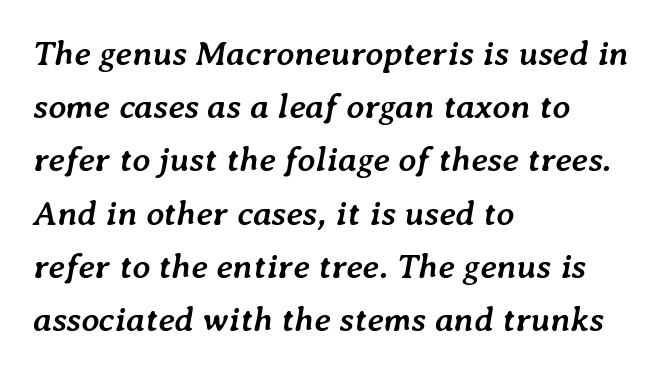
{"italic": "yes", "lean": "right", "slant_degrees": 7, "bold": "yes", "weight": "semibold", "width": "normal", "stroke_contrast": "low", "x_height": "medium", "monospaced": "no", "underline": "no", "align": "left", "line_spacing": "normal", "line_spacing_ratio": 1.52, "letter_spacing": "normal", "letter_spacing_em": 0.0, "glyph_px": 35}
